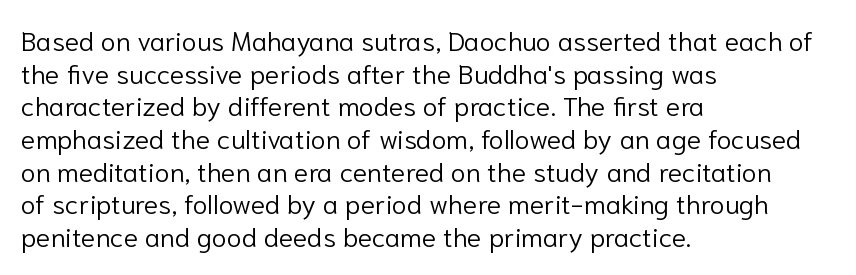
{"italic": "no", "bold": "no", "underline": "no", "align": "left", "line_spacing_ratio": 1.21, "letter_spacing": "normal", "letter_spacing_em": 0.0, "glyph_px": 27}
